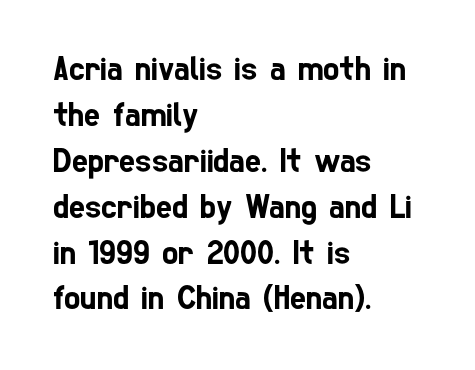
Q: Is the typeface a serif or a sans-serif typeface? A: Sans-serif.
Q: Is the text underlined? A: No.
Q: How is the paragraph aligned? A: Left-aligned.
Q: Is the spacing between letters normal or unusually wide? A: Normal.
Q: Is the spacing between lines tight, normal or loose? A: Normal.
Q: Width (condensed, normal, or wide)? A: Condensed.
Q: Stroke contrast? A: Low.
Q: x-height? A: Medium.
Q: Monospaced? A: No.
